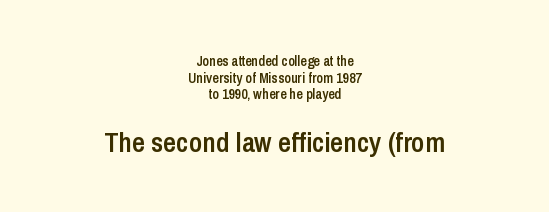
The image shows 28 px semibold, condensed sans-serif type, upright; set centered, line spacing 1.18x, normal letter spacing, not underlined; the second (bottom) block is 2.0x larger; low stroke contrast and a medium x-height.
